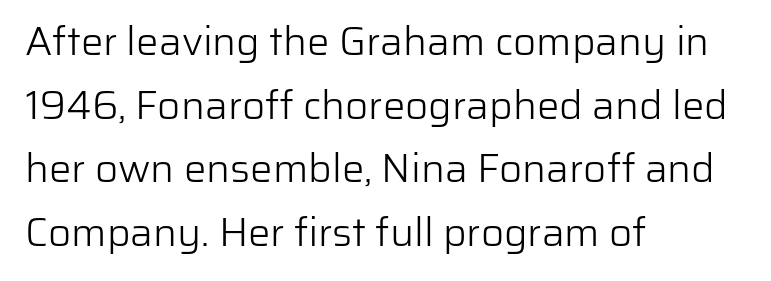
The passage shown is typed in a proportional face where columns would drift. Letters rest on an invisible, unmarked baseline. This sample uses plain, unmodified letter spacing. In terms of letterform style, serifs are entirely absent.
